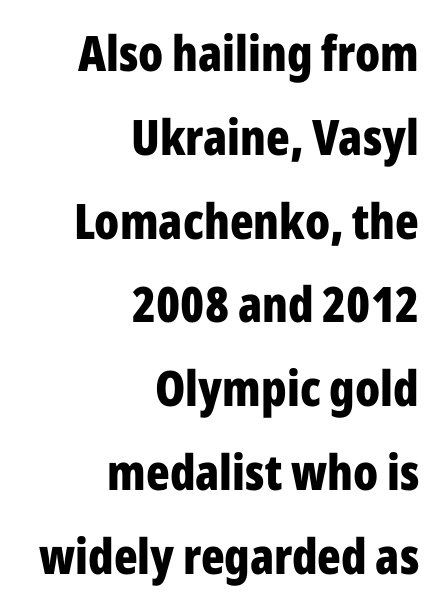
The image shows 49 px bold, condensed sans-serif type, upright; set right-aligned, line spacing 1.71x, normal letter spacing, not underlined; low stroke contrast and a medium x-height.
